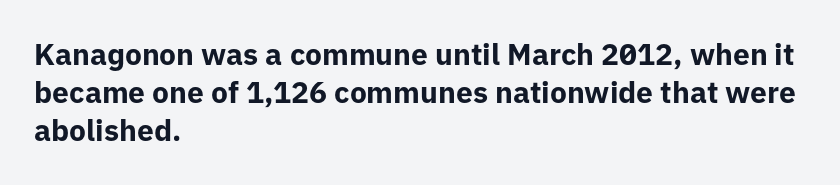
The image shows 30 px bold sans-serif type, upright; set left-aligned, normal line spacing (1.27x), normal letter spacing, not underlined; low stroke contrast and a medium x-height.
